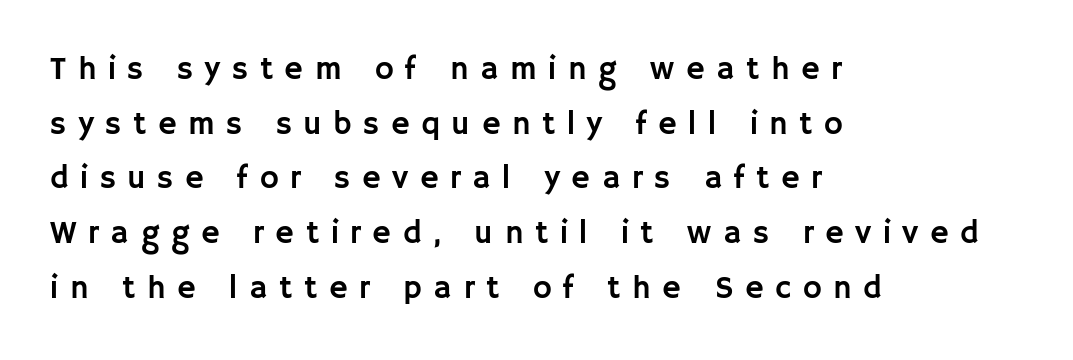
Typeset ragged right — the left edge is the straight one. Words float on clear page, feet unadorned. Does the lettering tilt? It doesn't — this is upright. Here the designer chose a conventional face with non-uniform glyph widths.
